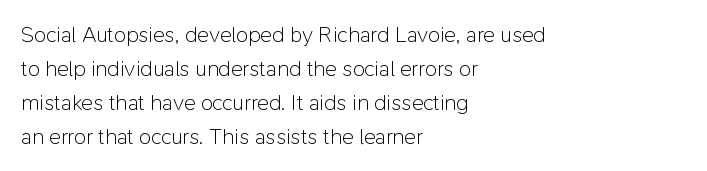
These lines stack with their left ends in a neat column. Any mark beneath the type? The region is blank. Short note: letters normally spaced. The type sits square on the baseline with zero lean.
